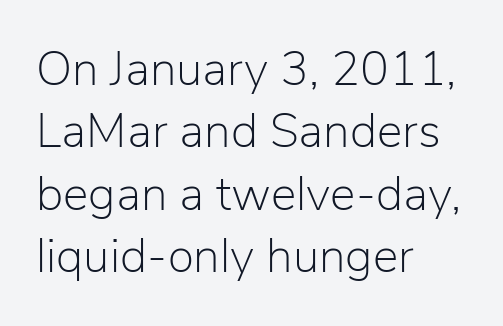
Nothing unusual about the tracking: characters are spaced as the font intends. Note: no serifs on the glyphs. The lines sit at an ordinary, default distance from one another. In CSS terms this would be text-align: left. The face used here is proportionally spaced, like ordinary book or web type.
